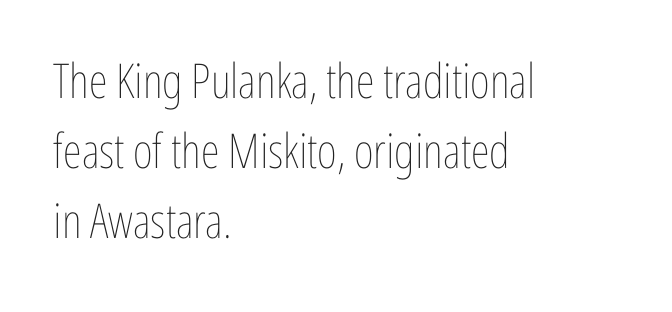
Q: Is the text bold? A: No.
Q: Is the text italic (slanted)? A: No, it is upright.
Q: Is the text underlined? A: No.
Q: How is the paragraph aligned? A: Left-aligned.
Q: Is the spacing between letters normal or unusually wide? A: Normal.
Q: Is the spacing between lines tight, normal or loose? A: Normal.
Q: Width (condensed, normal, or wide)? A: Condensed.
Q: Stroke contrast? A: Low.
Q: x-height? A: Medium.
Q: Monospaced? A: No.
